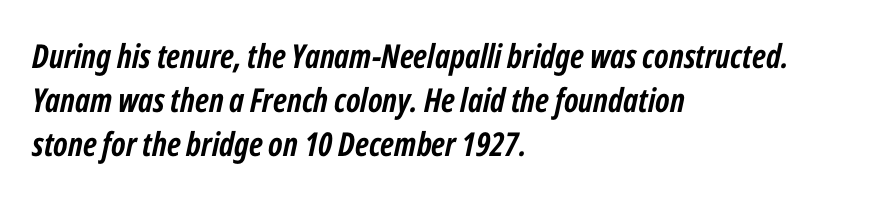
The image shows 33 px semibold, condensed type, italic (leaning right); set left-aligned, normal line spacing (1.34x), normal letter spacing, not underlined; low stroke contrast and a medium x-height.
